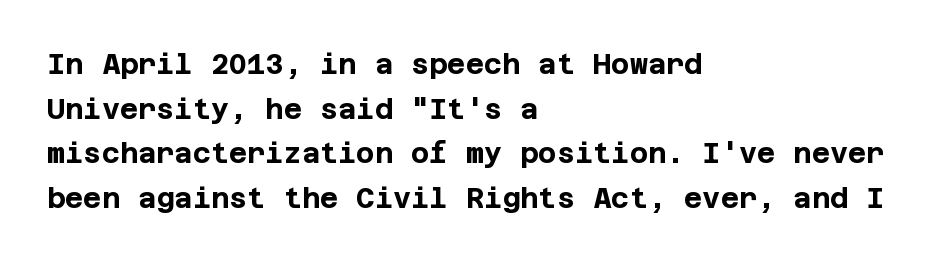
{"serif": "no", "italic": "no", "bold": "yes", "weight": "bold", "width": "normal", "stroke_contrast": "low", "x_height": "large", "underline": "no", "align": "left", "line_spacing": "normal", "line_spacing_ratio": 1.59, "letter_spacing": "normal", "letter_spacing_em": 0.0, "glyph_px": 28}
